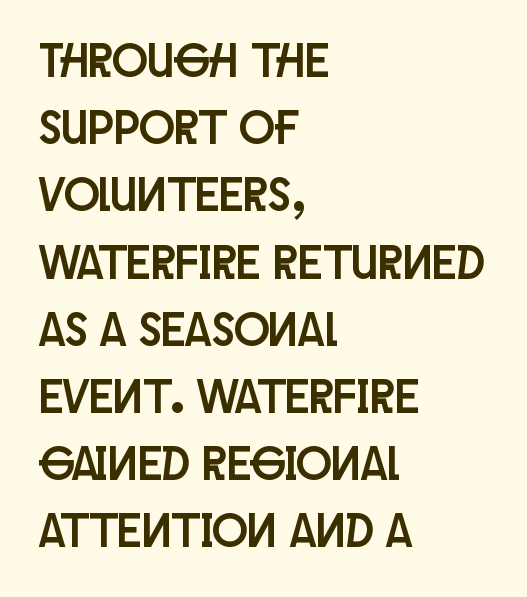
No word sits above an underline. The space between consecutive lines is moderate. To sum up the face: it is a sans, with no serifs. You could call the tracking neutral — neither tight nor loose.
